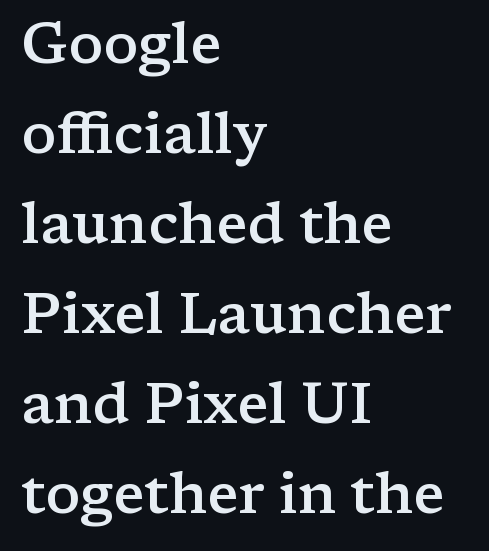
The image shows 57 px semibold, wide serif type, upright; set left-aligned, normal line spacing (1.58x), normal letter spacing, not underlined; low stroke contrast and a medium x-height.
